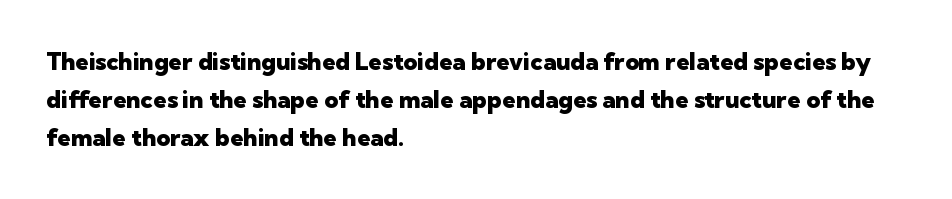
Q: Is the text bold? A: Yes.
Q: Is the text italic (slanted)? A: No, it is upright.
Q: Is the text underlined? A: No.
Q: How is the paragraph aligned? A: Left-aligned.
Q: Is the spacing between letters normal or unusually wide? A: Normal.
Q: Is the spacing between lines tight, normal or loose? A: Normal.
